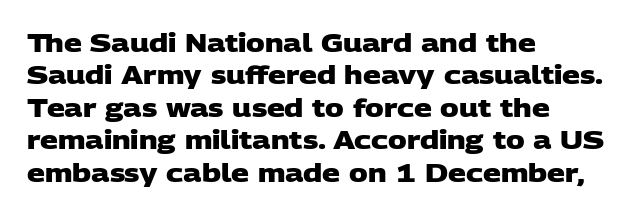
Q: Is the text bold? A: Yes.
Q: Is the text underlined? A: No.
Q: How is the paragraph aligned? A: Left-aligned.
Q: Is the spacing between letters normal or unusually wide? A: Normal.
Q: Is the spacing between lines tight, normal or loose? A: Normal.
